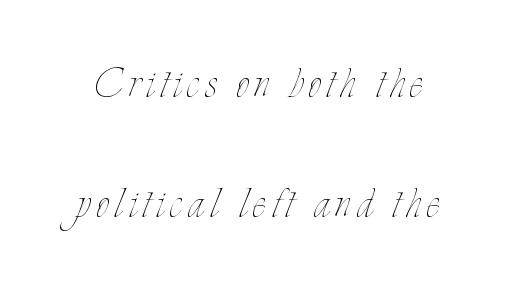
Q: Is the text bold? A: No.
Q: Is the text italic (slanted)? A: Yes.
Q: Is the text underlined? A: No.
Q: Is the spacing between lines tight, normal or loose? A: Loose.
Q: Width (condensed, normal, or wide)? A: Condensed.
Q: Stroke contrast? A: Low.
Q: x-height? A: Small.
Q: Monospaced? A: No.
